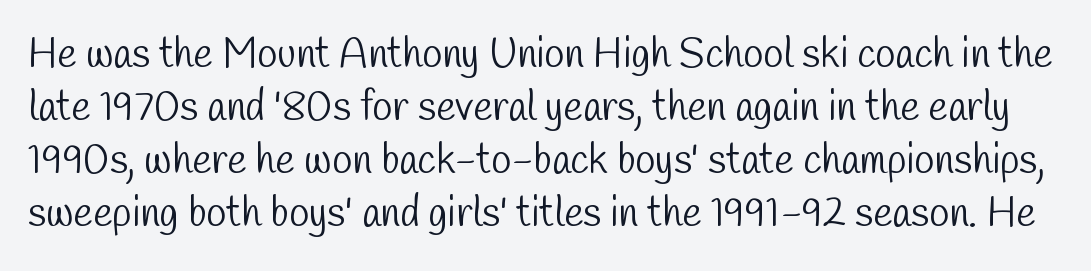
The image shows 41 px light, condensed sans-serif type; set normal line spacing (1.29x), normal letter spacing, not underlined; low stroke contrast and a medium x-height.
